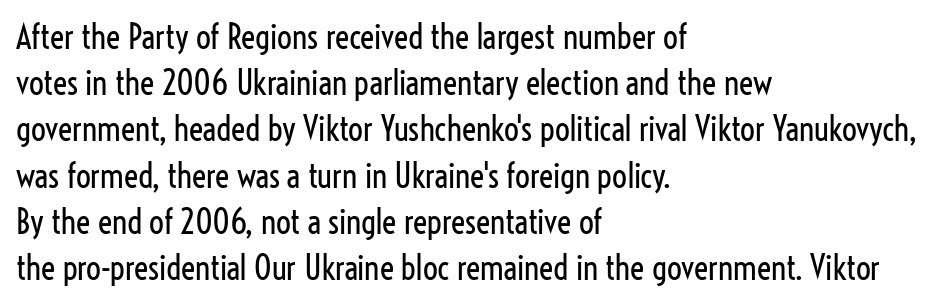
A light-to-regular cut is what we see here. Letter spacing: default. Anything drawn beneath the words? Only blank space. A roman cut, with each character standing at attention. A typesetter would call this proportional, since set widths differ per character.
